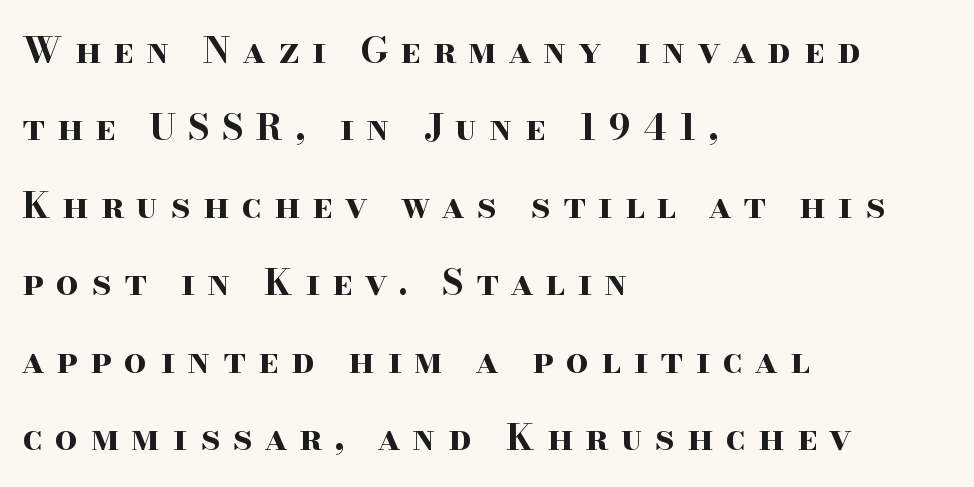
{"serif": "yes", "italic": "no", "bold": "yes", "weight": "bold", "width": "wide", "stroke_contrast": "high", "x_height": "small", "monospaced": "no", "underline": "no", "align": "left", "line_spacing": "loose", "line_spacing_ratio": 2.15, "letter_spacing": "wide", "letter_spacing_em": 0.34, "glyph_px": 36}
